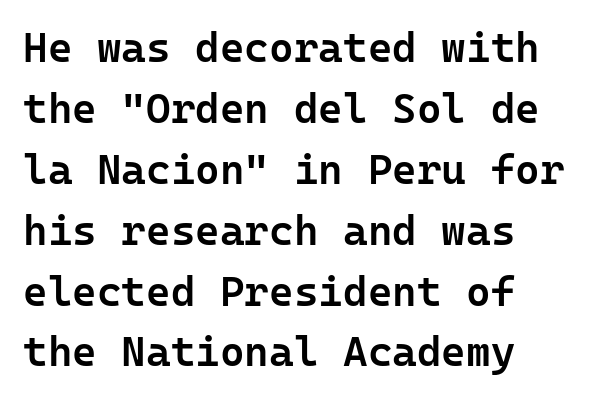
Q: Is the text bold? A: Semi-bold.
Q: Is the text italic (slanted)? A: No, it is upright.
Q: Is the typeface a serif or a sans-serif typeface? A: Sans-serif.
Q: Is the text underlined? A: No.
Q: How is the paragraph aligned? A: Left-aligned.
Q: Is the spacing between letters normal or unusually wide? A: Normal.
Q: Is the spacing between lines tight, normal or loose? A: Normal.
Q: Width (condensed, normal, or wide)? A: Normal.
Q: Stroke contrast? A: Low.
Q: x-height? A: Medium.
